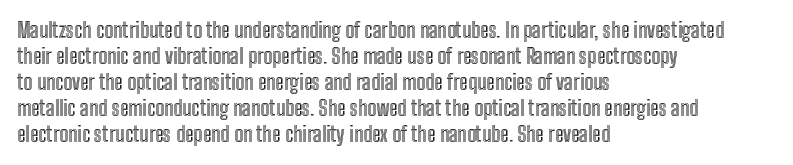
{"italic": "no", "underline": "no", "align": "left", "line_spacing_ratio": 1.24, "letter_spacing": "normal", "letter_spacing_em": 0.0, "glyph_px": 21}
